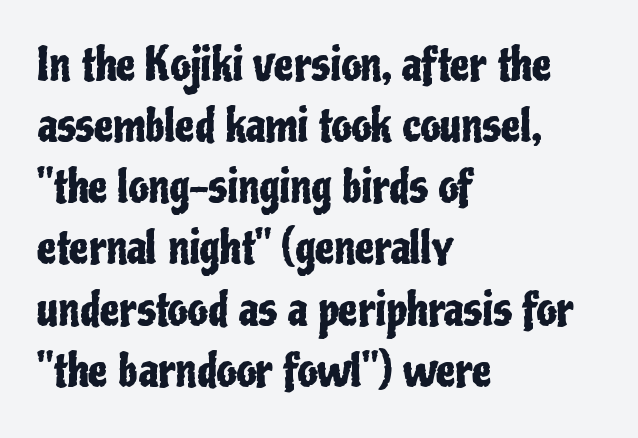
The image shows 44 px condensed sans-serif type, upright; set left-aligned, normal line spacing (1.39x), normal letter spacing, not underlined; low stroke contrast and a medium x-height.
